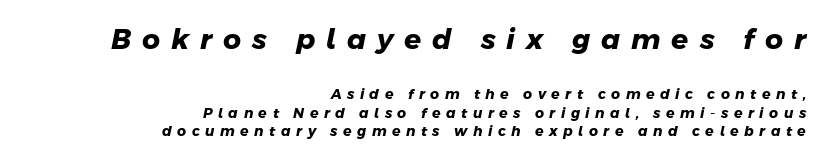
In terms of weight, the rendering is a true, heavy bold. Clear beneath every line of the passage. Nope, no serifs anywhere on these letters. The lines sit at an ordinary, default distance from one another. Do the characters align in a grid? No, the font is proportional.
